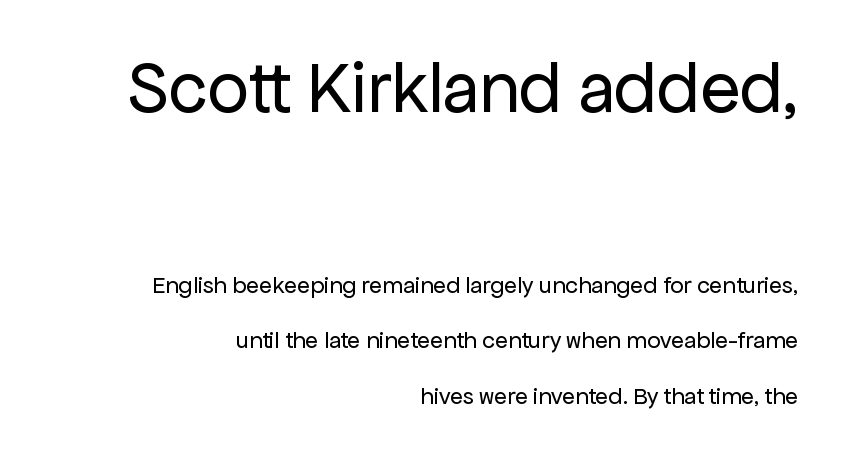
The initial chunk of copy outweighs the following chunk in type size. Italic: no, the glyphs are upright roman. Each stroke keeps to a modest, everyday thickness or less. What kind of face is this? One without serifs — a sans. Note the varied advance widths — an 'i' is clearly narrower than an 'm'. Visually the block forms a straight wall on the right and a jagged coastline on the left.
